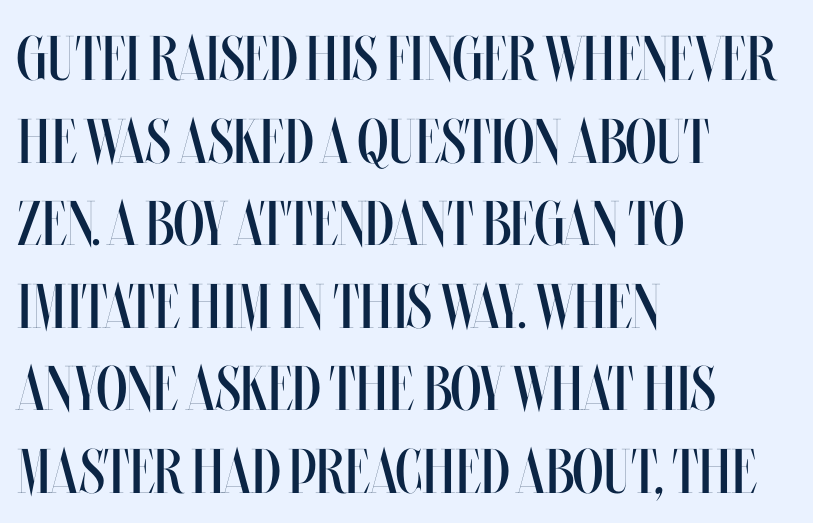
{"italic": "no", "bold": "no", "weight": "regular", "width": "condensed", "stroke_contrast": "medium", "x_height": "large", "monospaced": "no", "underline": "no", "align": "left", "line_spacing": "normal", "line_spacing_ratio": 1.31, "letter_spacing": "normal", "letter_spacing_em": 0.0, "glyph_px": 63}
